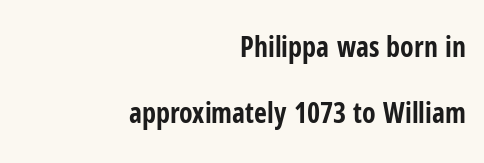
The image shows 28 px bold, condensed sans-serif type, upright; set right-aligned, loose line spacing (2.37x), normal letter spacing, not underlined; low stroke contrast and a medium x-height.
